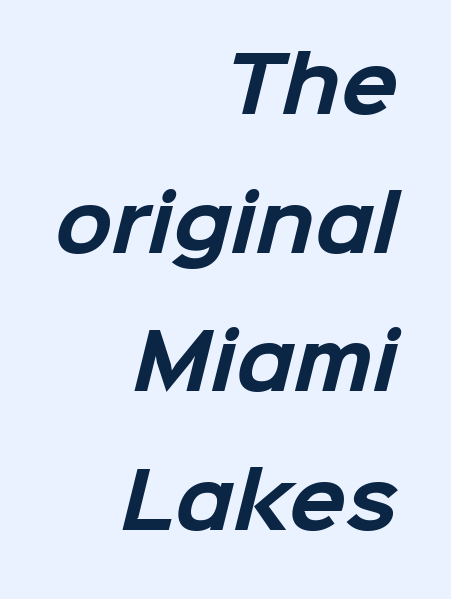
Q: Is the text bold? A: Yes.
Q: Is the typeface a serif or a sans-serif typeface? A: Sans-serif.
Q: Is the text underlined? A: No.
Q: How is the paragraph aligned? A: Right-aligned.
Q: Is the spacing between letters normal or unusually wide? A: Normal.
Q: Width (condensed, normal, or wide)? A: Normal.
Q: Stroke contrast? A: Low.
Q: x-height? A: Medium.
Q: Monospaced? A: No.
